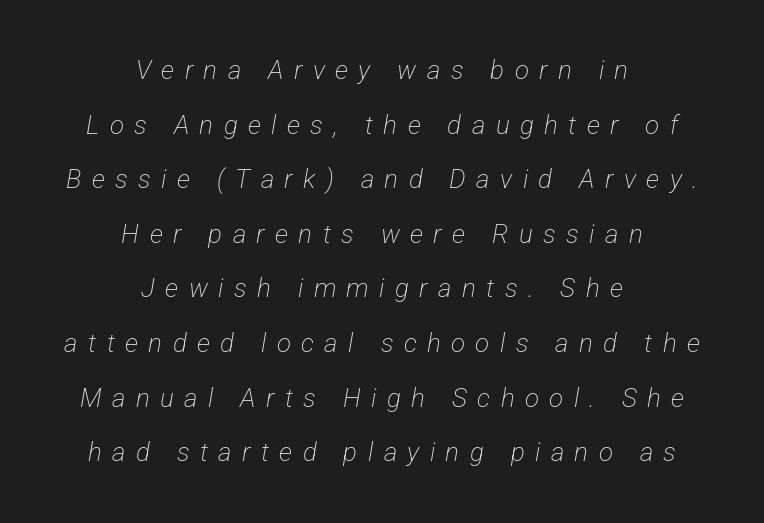
The lines are quadded center. A light-to-regular cut is what we see here. Lines of text with bare space underneath. Does the leading feel generous? Absolutely, it's lavish.
